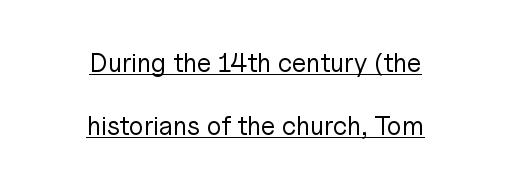
The image shows 26 px text type, upright; set centered, loose line spacing (2.44x), normal letter spacing, underlined.
